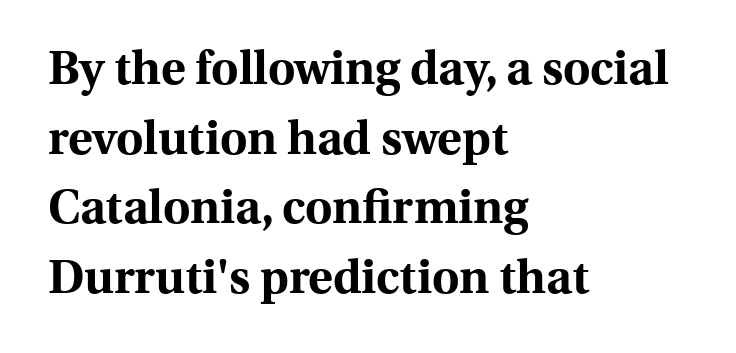
The image shows 47 px bold serif type, upright; set left-aligned, normal line spacing (1.48x), normal letter spacing, not underlined; a medium x-height.
